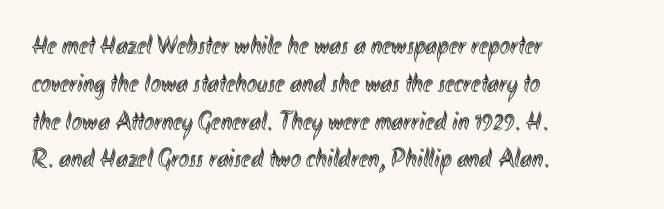
{"underline": "no", "align": "left", "line_spacing": "normal", "line_spacing_ratio": 1.4, "letter_spacing": "normal", "letter_spacing_em": 0.0, "glyph_px": 27}
